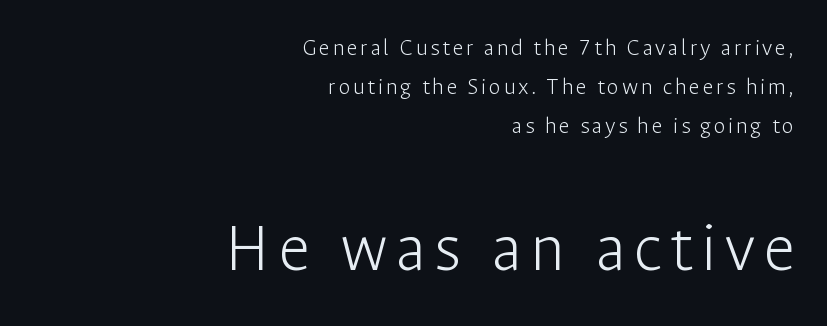
The image shows 71 px light sans-serif type, upright; set right-aligned, normal line spacing (1.62x), not underlined; the second (bottom) block is 2.96x larger; low stroke contrast and a medium x-height.
